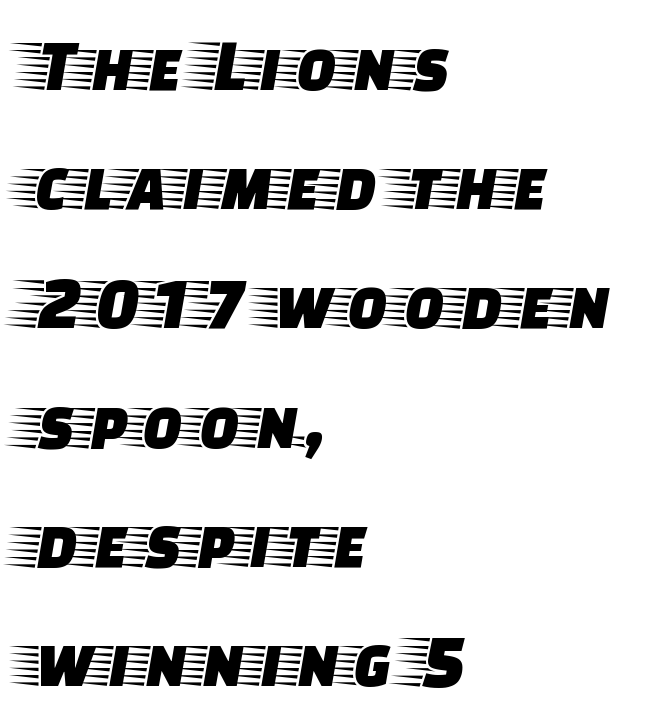
The setting favours the left margin, as ordinary paragraphs usually do. These lines are rendered in a variable-pitch font. Compared with typical body copy, the letter spacing here is the same. To sum up the face: it has serifs. Quick note: interline space is typical. Rule under the text: the space is simply empty.
